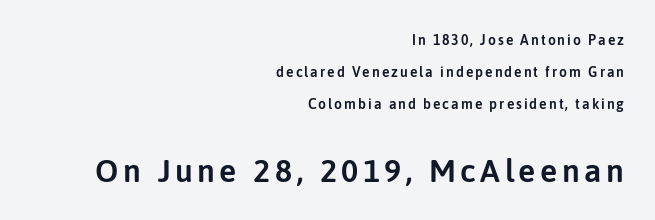
{"serif": "no", "italic": "no", "width": "normal", "stroke_contrast": "low", "x_height": "medium", "monospaced": "no", "underline": "no", "align": "right", "line_spacing": "loose", "line_spacing_ratio": 2.27, "larger_block": "second", "size_ratio": 2.29, "glyph_px": 32}
